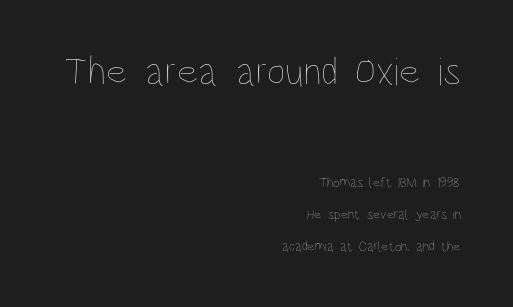
Short note: letters normally spaced. Unlike italic type, these characters show no tilt at all. Short and long lines alike share a common ending point at right. Each stroke keeps to a modest, everyday thickness or less. Descenders are the only things crossing below the line. Each new line begins a long way beneath the previous one.
